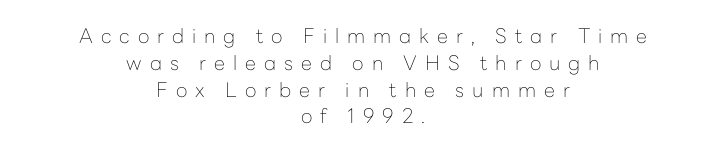
{"italic": "no", "bold": "no", "underline": "no", "align": "center", "line_spacing": "normal", "line_spacing_ratio": 1.34, "letter_spacing": "wide", "letter_spacing_em": 0.4, "glyph_px": 20}
